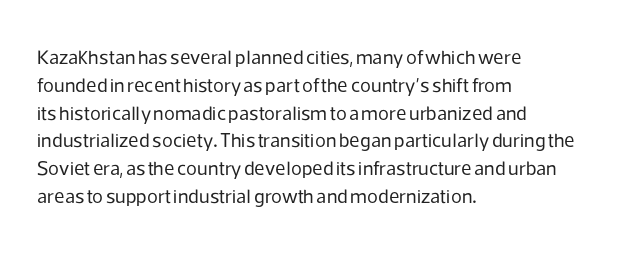
The image shows 20 px text type, upright; set left-aligned, normal line spacing (1.39x), normal letter spacing, not underlined.
